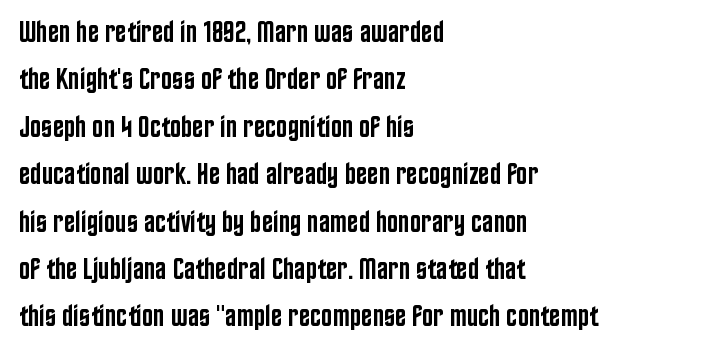
Descender tails drop into unmarked territory. The lines are quadded left. Look at the bottom of the vertical strokes: they stop flat, with no serifs. The rows are spaced the way most documents space them. A typesetter would call this proportional, since set widths differ per character. Posture: upright roman.
